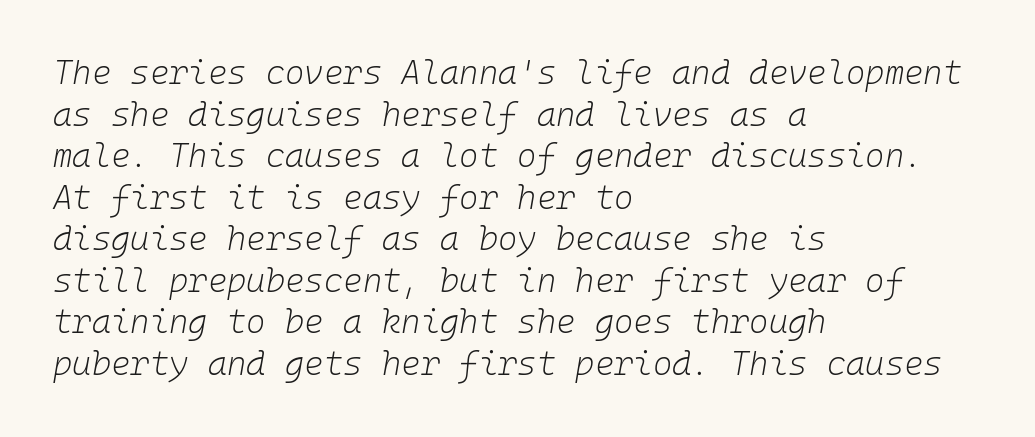
The image shows 33 px light type, italic (leaning right), monospaced; set left-aligned, normal line spacing (1.26x), normal letter spacing, not underlined; low stroke contrast and a medium x-height.
